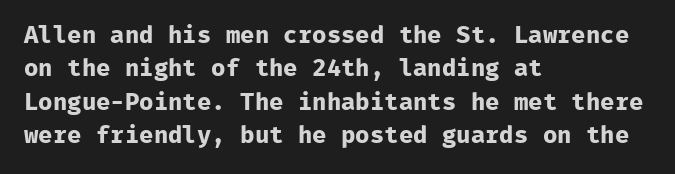
You can tell it's not italic because the verticals are truly vertical. Descender tails drop into unmarked territory. Baseline-to-baseline distance is the conventional proportion of letter height. Nobody touched the tracking dial on this one. Thick stems and heavy bowls — unmistakably bold. One-word summary of the alignment: left.
